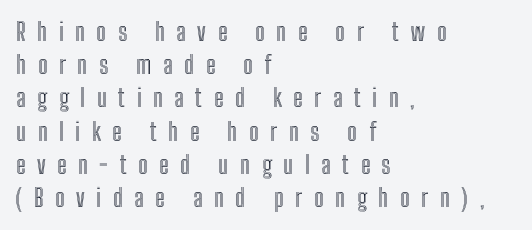
{"italic": "no", "underline": "no", "align": "left", "line_spacing": "normal", "line_spacing_ratio": 1.33, "letter_spacing": "wide", "letter_spacing_em": 0.46, "glyph_px": 25}
